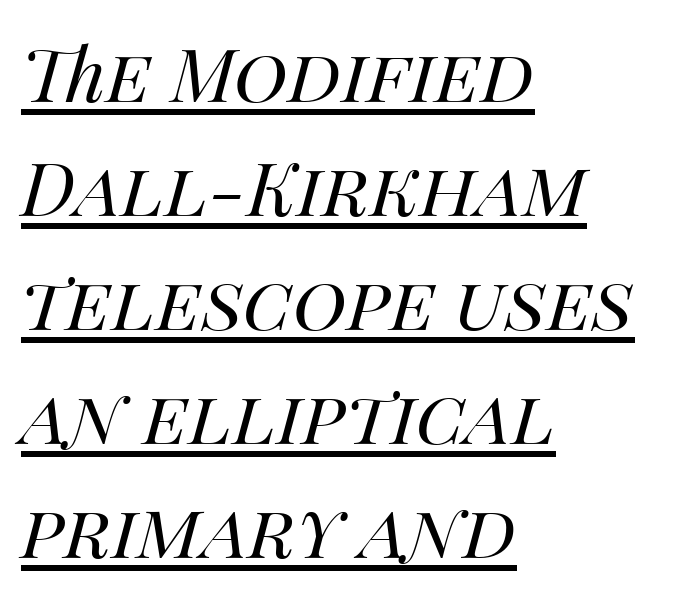
Q: Is the text bold? A: No.
Q: Is the text italic (slanted)? A: Yes, it leans right by about 14 degrees.
Q: Is the text underlined? A: Yes.
Q: How is the paragraph aligned? A: Left-aligned.
Q: Is the spacing between letters normal or unusually wide? A: Normal.
Q: Is the spacing between lines tight, normal or loose? A: Normal.
Q: Width (condensed, normal, or wide)? A: Normal.
Q: Stroke contrast? A: Medium.
Q: x-height? A: Large.
Q: Monospaced? A: No.
